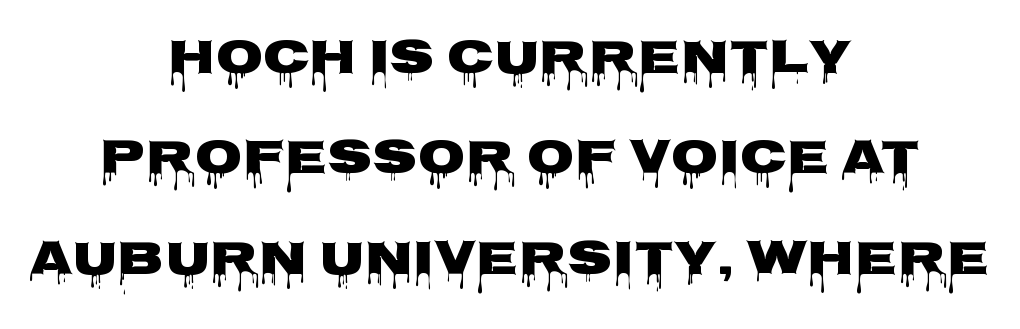
Looks like regular typesetting: each glyph gets only the width it needs. The zone under the glyphs is completely vacant. A full-strength bold gives these letters their thick strokes. Between one letter and the next there's only the usual sliver of space. Does the copy run flush right? No — it is centered line by line. The designer dialed line spacing up above the default.
